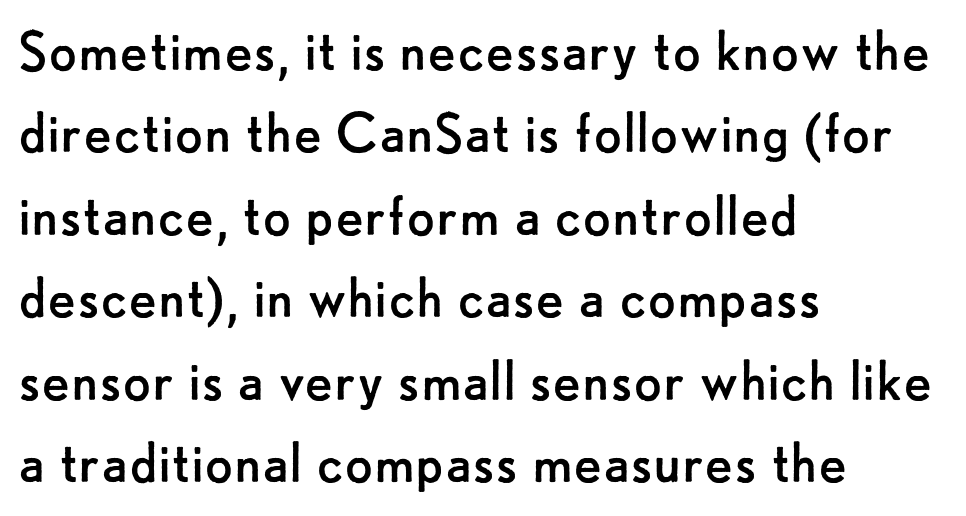
{"serif": "no", "italic": "no", "bold": "no", "weight": "regular", "width": "normal", "stroke_contrast": "low", "x_height": "small", "monospaced": "no", "underline": "no", "align": "left", "line_spacing": "normal", "line_spacing_ratio": 1.25, "letter_spacing": "normal", "letter_spacing_em": 0.0, "glyph_px": 66}
